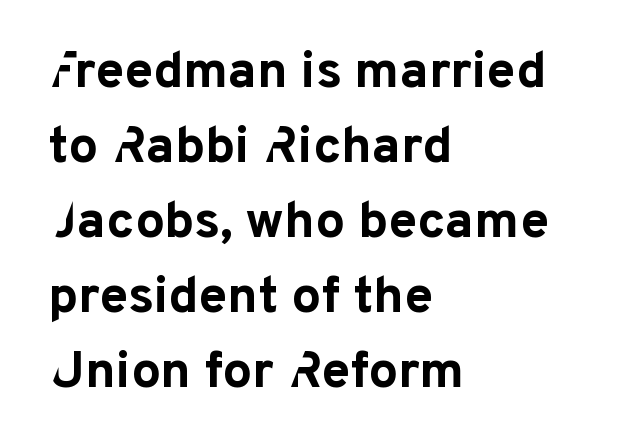
The image shows 52 px bold sans-serif type, upright; set left-aligned, normal line spacing (1.44x), normal letter spacing, not underlined; low stroke contrast and a medium x-height.
